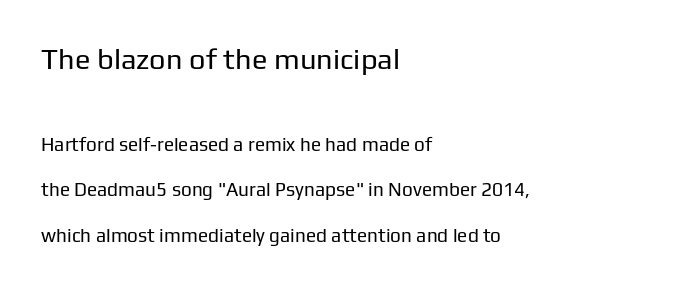
The horizontal fit of the characters is conventional and even. Lines of text with bare space underneath. Character widths vary here, with narrow letters taking less room than wide ones. Style check: upright. Does the copy run flush right? No — it runs flush left. These glyphs show unthickened strokes, regular width or finer.
